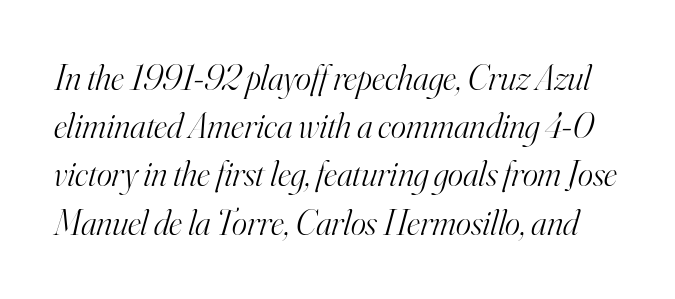
Q: Is the text bold? A: No.
Q: Is the text italic (slanted)? A: Yes, it leans right by about 16 degrees.
Q: Is the typeface a serif or a sans-serif typeface? A: Serif.
Q: Is the text underlined? A: No.
Q: Is the spacing between letters normal or unusually wide? A: Normal.
Q: Is the spacing between lines tight, normal or loose? A: Normal.
Q: Width (condensed, normal, or wide)? A: Normal.
Q: Stroke contrast? A: High.
Q: x-height? A: Small.
Q: Monospaced? A: No.
